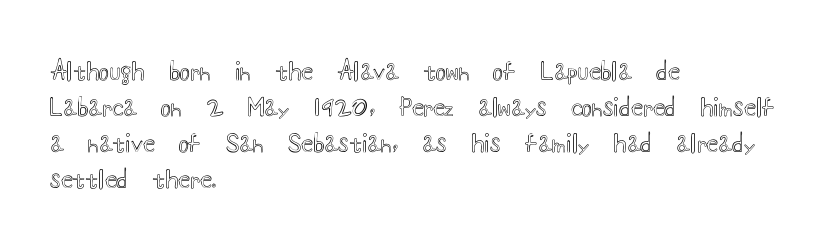
Q: Is the text italic (slanted)? A: No, it is upright.
Q: Is the text underlined? A: No.
Q: How is the paragraph aligned? A: Left-aligned.
Q: Is the spacing between letters normal or unusually wide? A: Normal.
Q: Is the spacing between lines tight, normal or loose? A: Normal.
